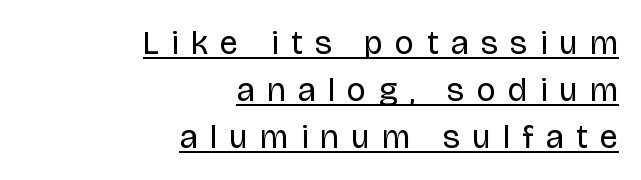
The image shows 33 px regular-weight sans-serif type, upright; set right-aligned, normal line spacing (1.42x), unusually wide letter spacing (+0.38 em), underlined; low stroke contrast and a large x-height.
